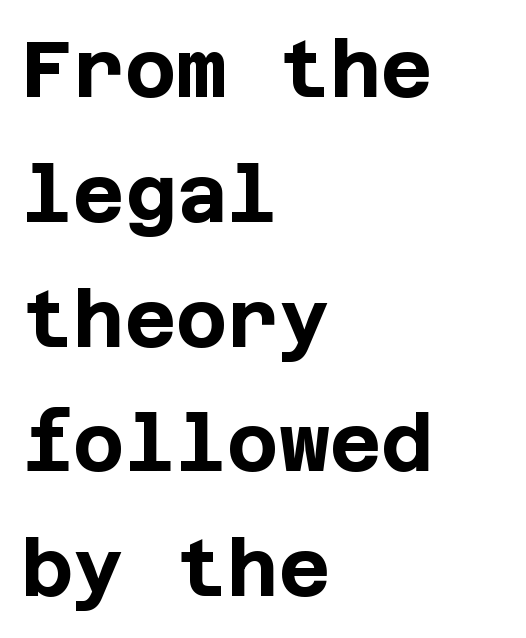
{"serif": "no", "italic": "no", "bold": "yes", "weight": "bold", "width": "normal", "stroke_contrast": "low", "x_height": "large", "underline": "no", "align": "left", "line_spacing": "normal", "line_spacing_ratio": 1.58, "letter_spacing": "normal", "letter_spacing_em": 0.0, "glyph_px": 79}
